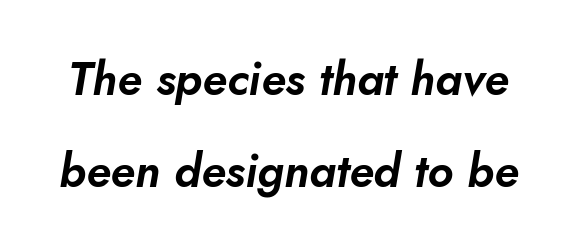
Q: Is the text italic (slanted)? A: Yes, it leans right by about 10 degrees.
Q: Is the text underlined? A: No.
Q: Is the spacing between letters normal or unusually wide? A: Normal.
Q: Is the spacing between lines tight, normal or loose? A: Loose.
Q: Width (condensed, normal, or wide)? A: Normal.
Q: Stroke contrast? A: Low.
Q: x-height? A: Small.
Q: Monospaced? A: No.
